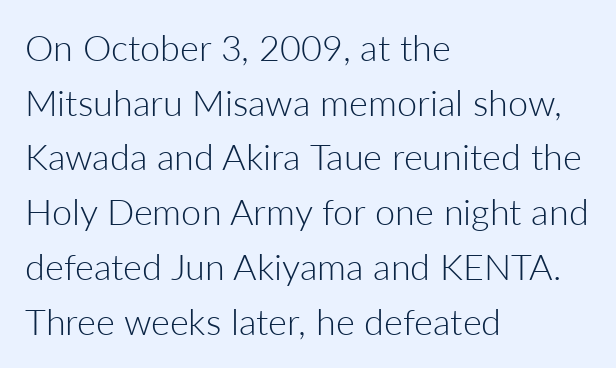
The image shows 36 px light sans-serif type, upright; set left-aligned, normal line spacing (1.52x), normal letter spacing, not underlined; low stroke contrast and a medium x-height.
